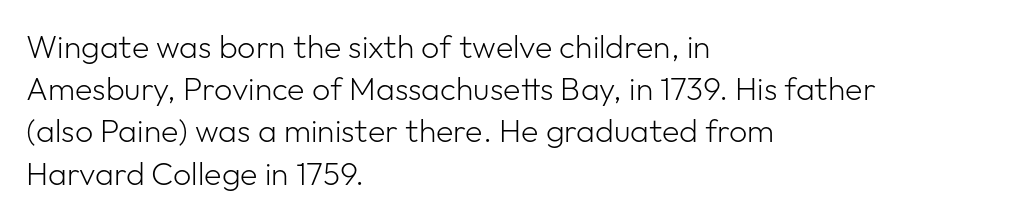
Q: Is the text bold? A: No.
Q: Is the text italic (slanted)? A: No, it is upright.
Q: Is the typeface a serif or a sans-serif typeface? A: Sans-serif.
Q: Is the text underlined? A: No.
Q: How is the paragraph aligned? A: Left-aligned.
Q: Is the spacing between letters normal or unusually wide? A: Normal.
Q: Is the spacing between lines tight, normal or loose? A: Normal.
Q: Width (condensed, normal, or wide)? A: Normal.
Q: Stroke contrast? A: Low.
Q: x-height? A: Medium.
Q: Monospaced? A: No.
